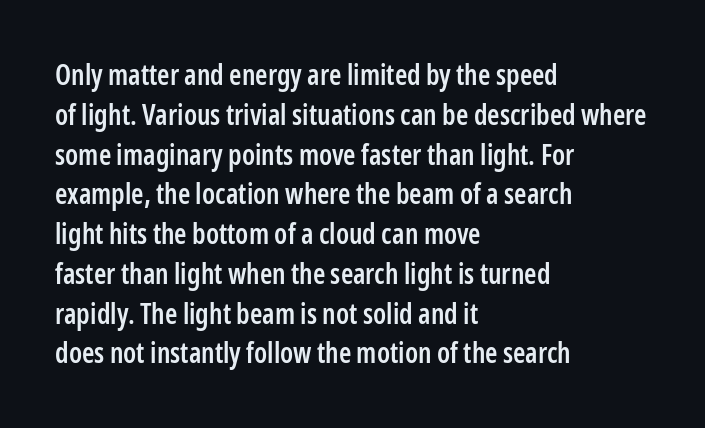
{"serif": "no", "italic": "no", "bold": "semi", "weight": "semibold", "width": "condensed", "stroke_contrast": "low", "x_height": "medium", "monospaced": "no", "underline": "no", "align": "left", "line_spacing": "normal", "line_spacing_ratio": 1.42, "letter_spacing": "normal", "letter_spacing_em": 0.0, "glyph_px": 28}
